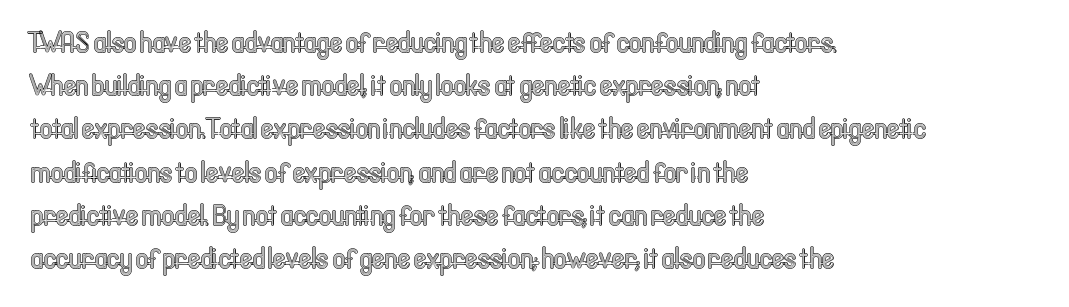
The image shows 30 px condensed type, upright; set left-aligned, normal line spacing (1.44x), normal letter spacing, not underlined; a medium x-height.
